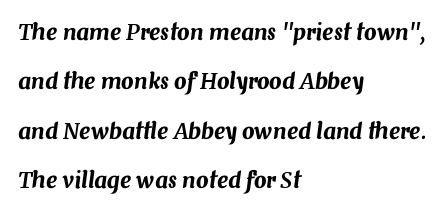
Whoever set this chose breathing room over compactness in the vertical rhythm. It's the slanting kind of type. Teacher's note: observe the even left margin — that is flush-left alignment. The passage shown has conventional tracking throughout. Only glyphs here, with clear space below each row.
